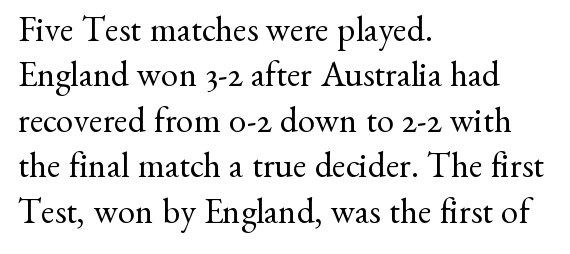
The image shows 35 px regular-weight serif type, upright; set left-aligned, normal line spacing (1.3x), normal letter spacing, not underlined; medium stroke contrast and a small x-height.
